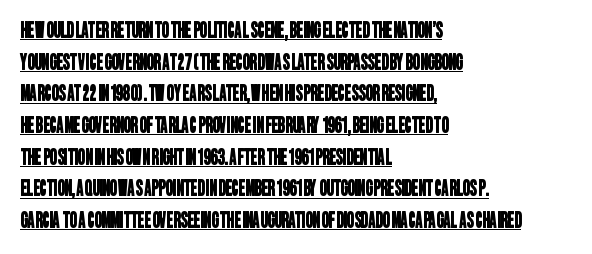
{"underline": "yes", "align": "left", "line_spacing": "normal", "line_spacing_ratio": 1.44, "letter_spacing": "normal", "letter_spacing_em": 0.0, "glyph_px": 22}
